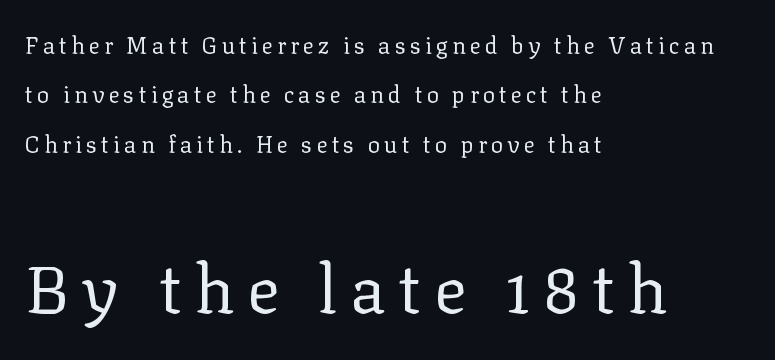
Q: Is the text bold? A: No.
Q: Is the text italic (slanted)? A: No, it is upright.
Q: Is the typeface a serif or a sans-serif typeface? A: Serif.
Q: Is the text underlined? A: No.
Q: How is the paragraph aligned? A: Left-aligned.
Q: Is the spacing between lines tight, normal or loose? A: Loose.
Q: Which block of text is set in a larger size, the first (top) or the second (bottom)? A: The second (bottom) one.
Q: Width (condensed, normal, or wide)? A: Normal.
Q: Stroke contrast? A: Low.
Q: x-height? A: Medium.
Q: Monospaced? A: No.
